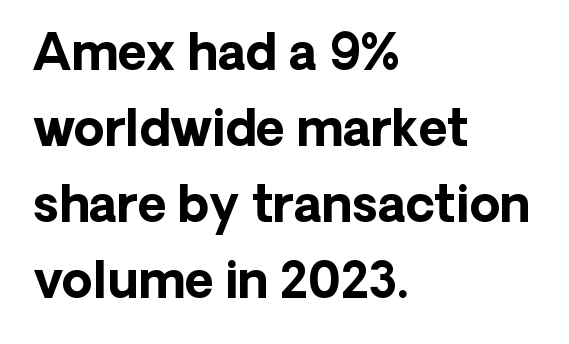
{"serif": "no", "italic": "no", "bold": "yes", "weight": "bold", "width": "normal", "stroke_contrast": "low", "x_height": "medium", "monospaced": "no", "underline": "no", "align": "left", "line_spacing": "normal", "line_spacing_ratio": 1.55, "letter_spacing": "normal", "letter_spacing_em": 0.0, "glyph_px": 49}
